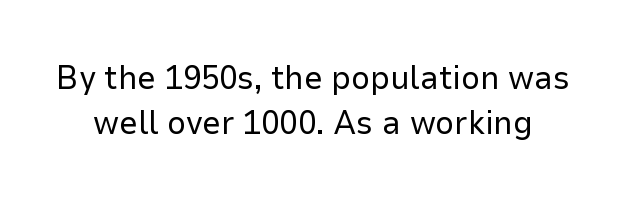
Note: no serifs on the glyphs. The baseline area is clear. You could call the tracking neutral — neither tight nor loose. How would I describe the line gaps? Plain and ordinary. The letters stand straight up with perfectly vertical stems. Here the designer chose a conventional face with non-uniform glyph widths.
